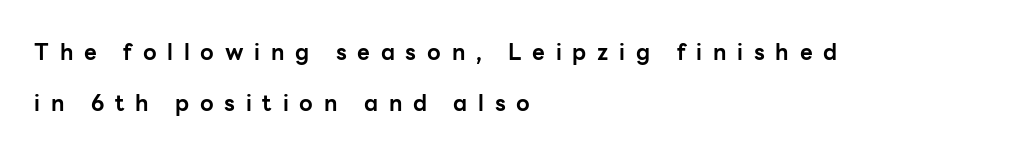
The image shows 22 px bold type, upright; set left-aligned, loose line spacing (2.3x), unusually wide letter spacing (+0.49 em), not underlined.
